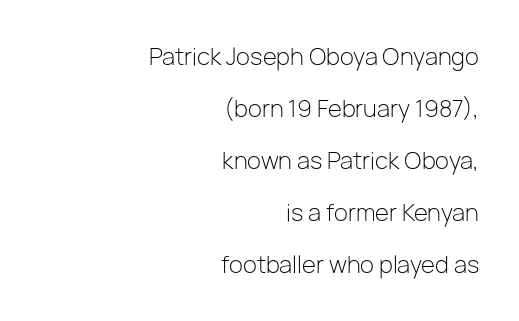
{"italic": "no", "bold": "no", "underline": "no", "align": "right", "line_spacing": "loose", "line_spacing_ratio": 2.26, "letter_spacing": "normal", "letter_spacing_em": 0.0, "glyph_px": 23}
